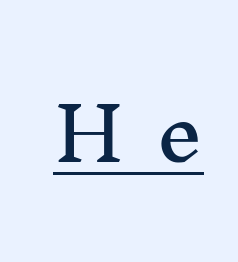
{"serif": "yes", "italic": "no", "width": "normal", "stroke_contrast": "medium", "x_height": "medium", "monospaced": "no", "underline": "yes", "letter_spacing": "wide", "letter_spacing_em": 0.43, "glyph_px": 74}
